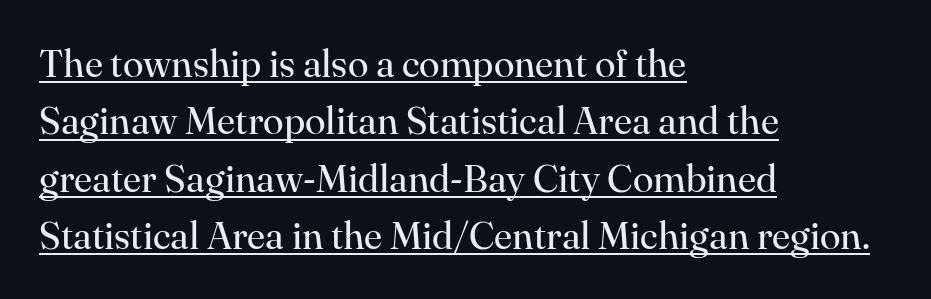
The image shows 38 px regular-weight serif type, upright; set left-aligned, normal line spacing (1.51x), normal letter spacing, underlined; high stroke contrast and a small x-height.
